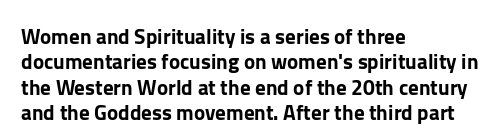
The image shows 21 px text type, upright; set left-aligned, line spacing 1.21x, normal letter spacing, not underlined.
